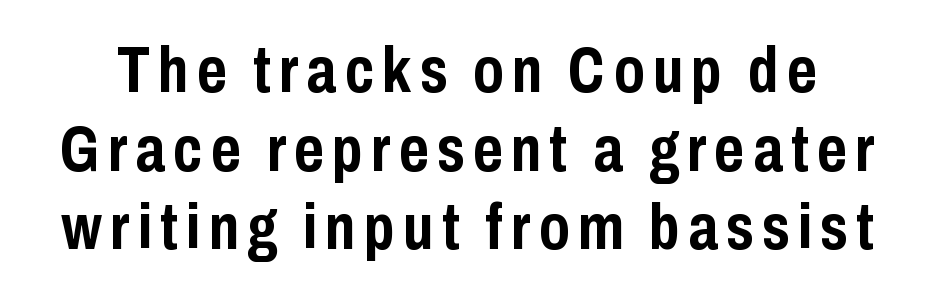
The image shows 64 px semibold, condensed sans-serif type, upright; set line spacing 1.23x, not underlined; low stroke contrast and a medium x-height.
